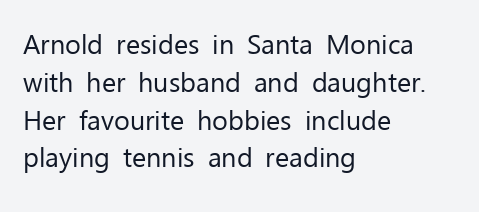
Short note: letters normally spaced. These lines are set flush left with a ragged right edge. The passage shown is not bold in any degree. Rows of type keep a routine distance in the vertical direction. This is the regular roman posture of the typeface.
